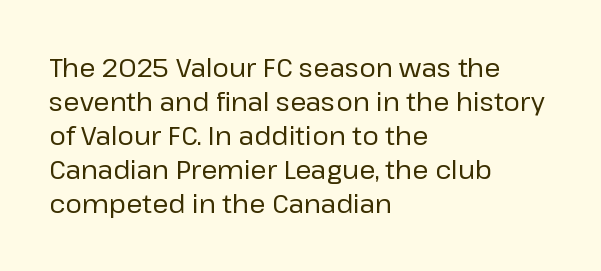
Descenders are the only things crossing below the line. All the whitespace from short lines collects on the right. Characters remain perfectly vertical along every line. The letters sit at their default tracking, neither squeezed nor spread.
